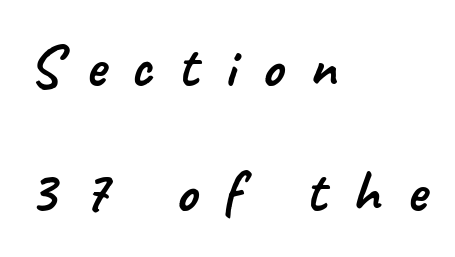
{"serif": "no", "width": "normal", "stroke_contrast": "low", "x_height": "small", "monospaced": "no", "underline": "no", "align": "left", "line_spacing": "loose", "line_spacing_ratio": 2.08, "letter_spacing": "wide", "letter_spacing_em": 0.43, "glyph_px": 60}
